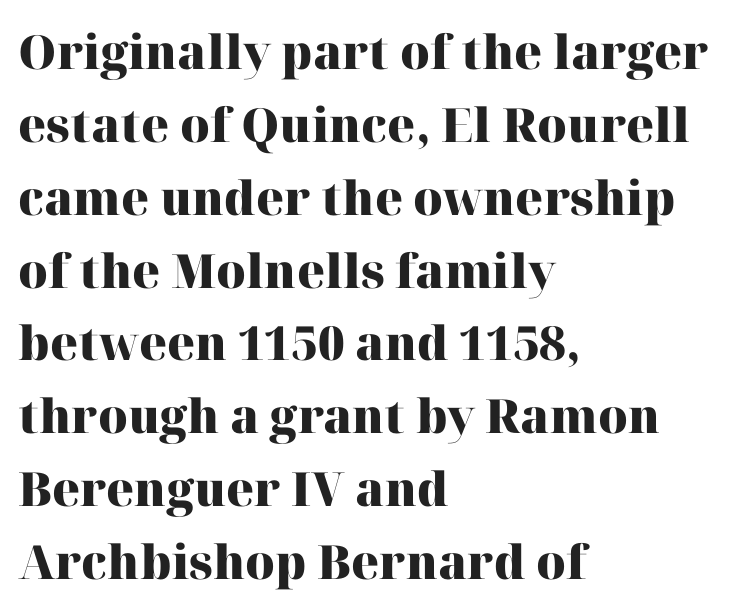
This sample has the flowing, uneven cadence of proportional lettering. Ordinary non-slanted type is in use. Summary of weight: heavy, a full bold. Glance below the letters and you will spot only blank space. How would I describe the line gaps? Plain and ordinary. The line texture is even and compact thanks to regular tracking.
